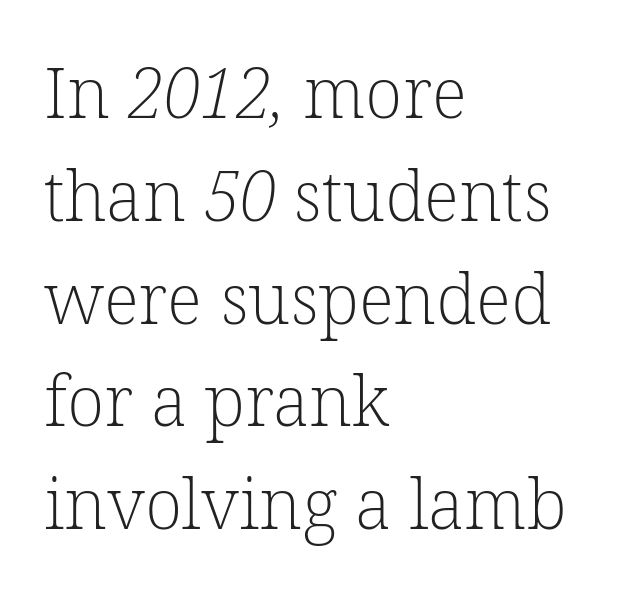
Letters have the restrained weight of plain body copy at most. You could not count columns in this text — the font is proportionally spaced. The typesetter chose a ragged-right arrangement here. The gaps between neighbouring characters are ordinary and unremarkable. The specimen omits any rule beneath the text block's lines.
